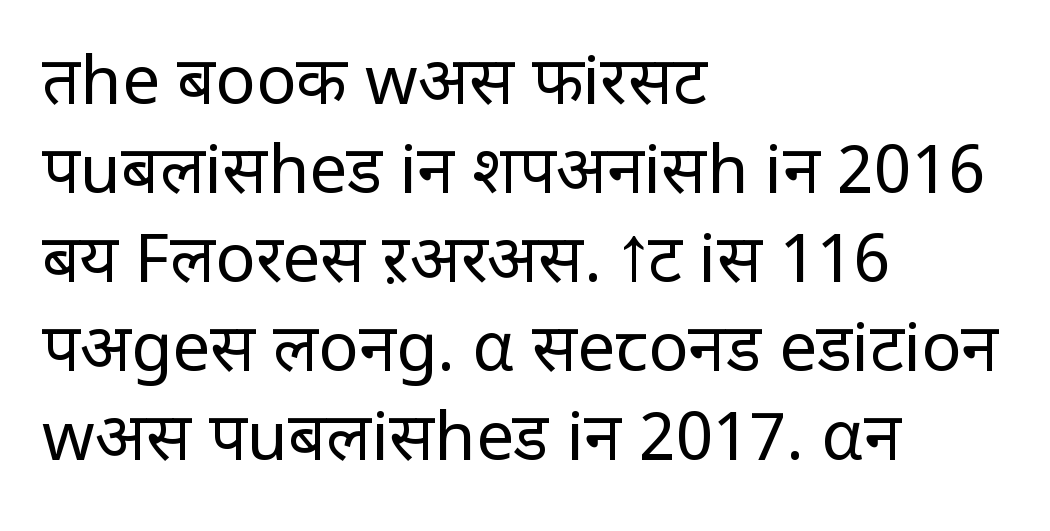
The image shows 67 px regular-weight sans-serif type, upright; set left-aligned, normal line spacing (1.33x), normal letter spacing, not underlined; low stroke contrast and a large x-height.
